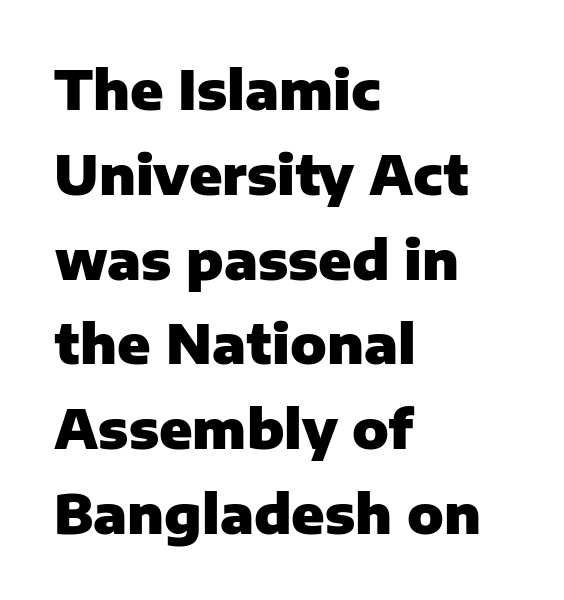
{"serif": "no", "italic": "no", "bold": "yes", "weight": "heavy", "width": "normal", "stroke_contrast": "low", "x_height": "medium", "monospaced": "no", "underline": "no", "align": "left", "line_spacing": "normal", "line_spacing_ratio": 1.57, "letter_spacing": "normal", "letter_spacing_em": 0.0, "glyph_px": 54}
